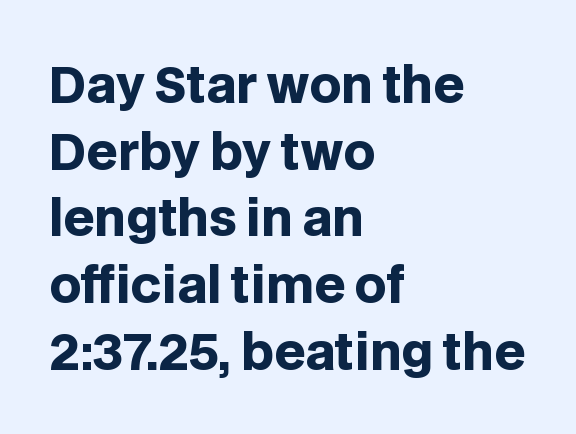
The setting favours the left margin, as ordinary paragraphs usually do. Heavy-handed strokes throughout: this text is bold. How would I describe the line gaps? Plain and ordinary. It's the straight-up-and-down kind of type.
